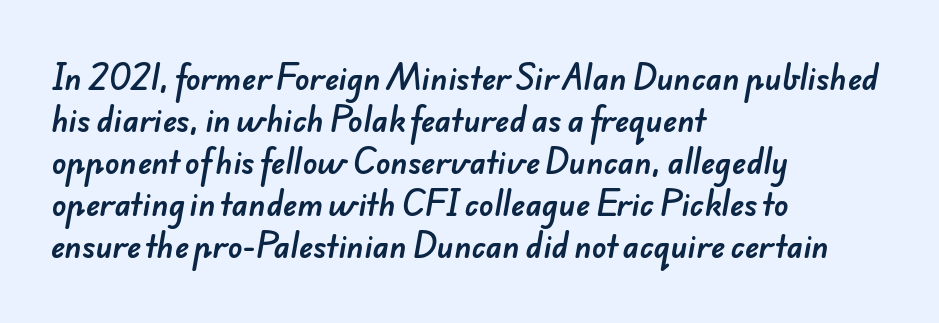
{"serif": "no", "width": "normal", "stroke_contrast": "low", "x_height": "small", "monospaced": "no", "underline": "no", "align": "left", "line_spacing": "normal", "line_spacing_ratio": 1.4, "letter_spacing": "normal", "letter_spacing_em": 0.0, "glyph_px": 30}
